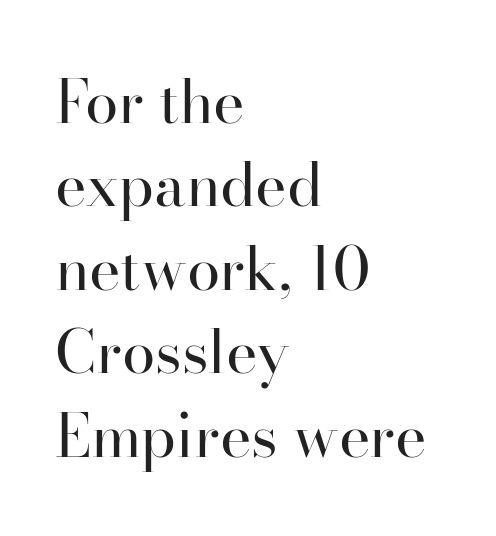
{"serif": "yes", "italic": "no", "bold": "no", "weight": "regular", "width": "normal", "stroke_contrast": "high", "x_height": "small", "monospaced": "no", "underline": "no", "align": "left", "line_spacing": "normal", "line_spacing_ratio": 1.39, "letter_spacing": "normal", "letter_spacing_em": 0.0, "glyph_px": 60}
